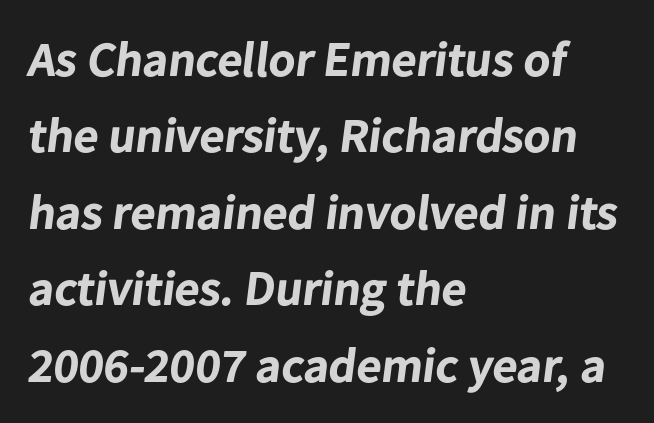
Plain, unruled lines of type. Proportional: the letters do not fall into vertical columns. Each word holds together tightly as a unit, with standard inter-letter gaps. The letters carry no serifs — their stems end cleanly without finishing strokes. Heft: maximum for text — a bold. The typesetter chose a ragged-right arrangement here.
